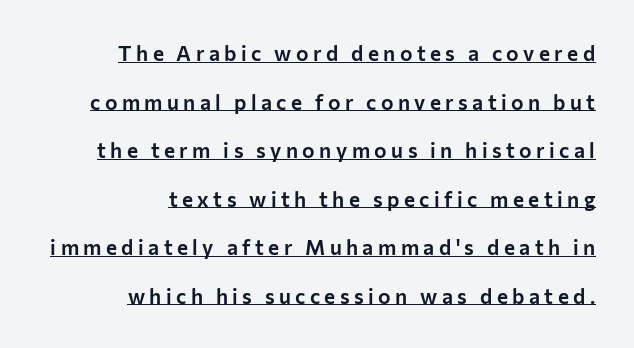
Each line ends at the same right margin while the left side varies. Italic? Not at all — the glyphs are vertical. The rendering inserts visible extra space after every character. A great deal of white space separates one row of letters from the next. The lettering is marked with a stroke running underneath it.
